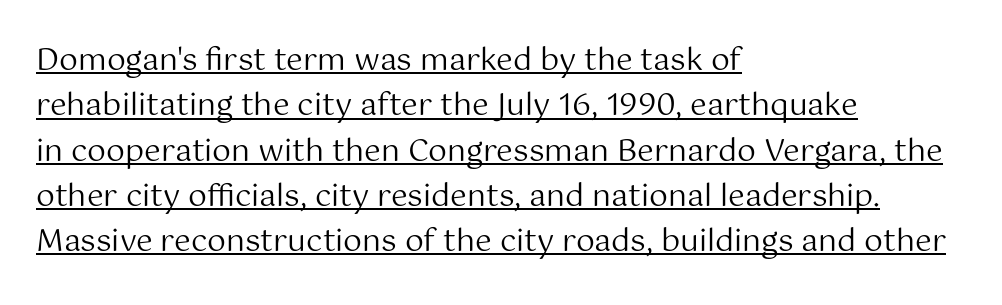
Q: Is the text bold? A: No.
Q: Is the text italic (slanted)? A: No, it is upright.
Q: Is the typeface a serif or a sans-serif typeface? A: Sans-serif.
Q: Is the text underlined? A: Yes.
Q: How is the paragraph aligned? A: Left-aligned.
Q: Is the spacing between letters normal or unusually wide? A: Normal.
Q: Is the spacing between lines tight, normal or loose? A: Normal.
Q: Width (condensed, normal, or wide)? A: Normal.
Q: Stroke contrast? A: Medium.
Q: x-height? A: Medium.
Q: Monospaced? A: No.
